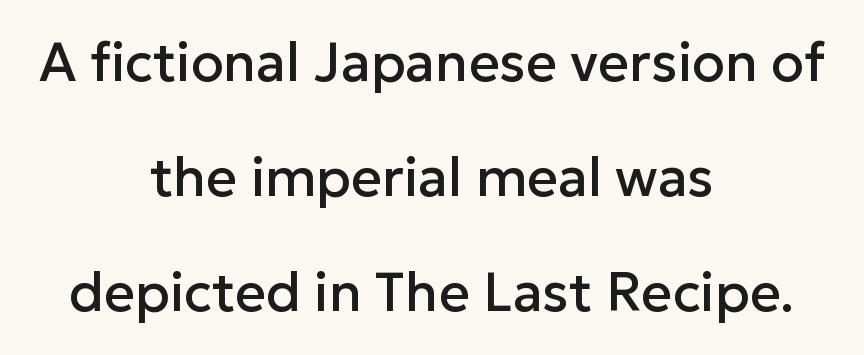
The baseline area is clear. The face used here is proportionally spaced, like ordinary book or web type. A student would call this center alignment; a typographer would say set centered. The letters stand straight up with perfectly vertical stems. Caption: standard tracking, unaltered.
